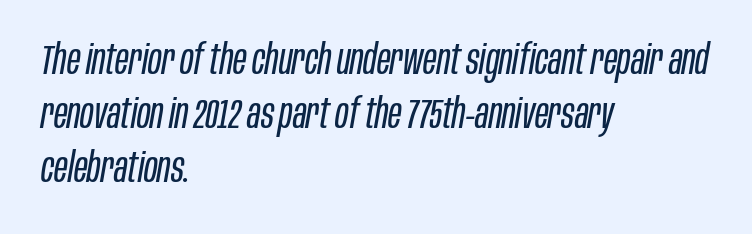
Q: Is the text bold? A: No.
Q: Is the text italic (slanted)? A: Yes, it leans right by about 10 degrees.
Q: Is the text underlined? A: No.
Q: How is the paragraph aligned? A: Left-aligned.
Q: Is the spacing between letters normal or unusually wide? A: Normal.
Q: Is the spacing between lines tight, normal or loose? A: Normal.
Q: Width (condensed, normal, or wide)? A: Condensed.
Q: Stroke contrast? A: Low.
Q: x-height? A: Large.
Q: Monospaced? A: No.
